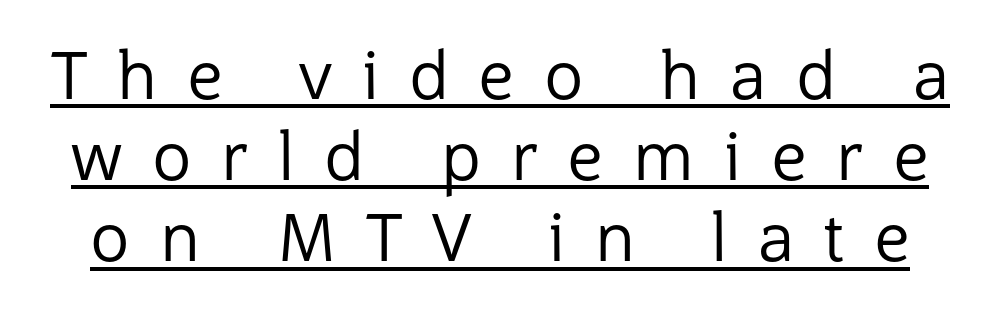
Q: Is the text bold? A: No.
Q: Is the text italic (slanted)? A: No, it is upright.
Q: Is the typeface a serif or a sans-serif typeface? A: Sans-serif.
Q: Is the text underlined? A: Yes.
Q: Is the spacing between letters normal or unusually wide? A: Unusually wide.
Q: Width (condensed, normal, or wide)? A: Normal.
Q: Stroke contrast? A: Low.
Q: x-height? A: Medium.
Q: Monospaced? A: No.
